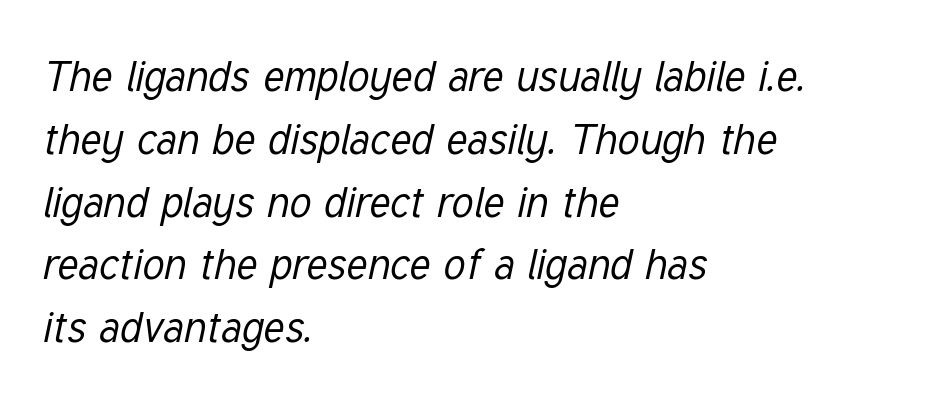
The image shows 43 px regular-weight, condensed type, italic (leaning right); set left-aligned, normal line spacing (1.46x), normal letter spacing, not underlined; low stroke contrast and a medium x-height.
